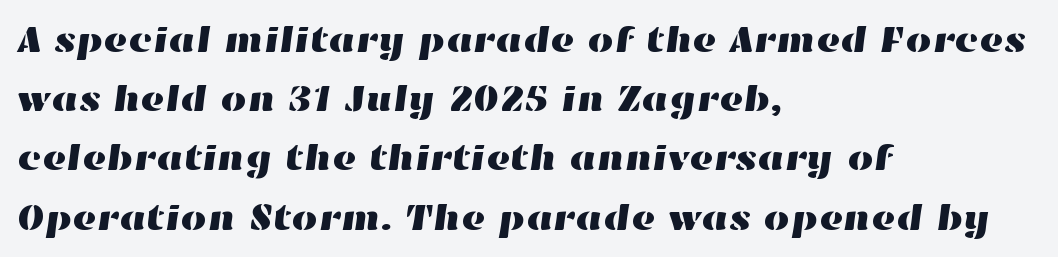
Compared with a centered layout, this one pins lines to the left instead. Inter-character spacing is left at the font's built-in metrics. Spacing verdict: proportional, widths tailored to each character. Has an underline been added? It has not. Reading down the column, the eye jumps a familiar distance to each next line.
